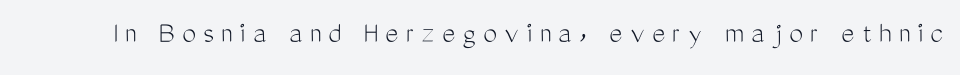
Here the glyphs are tracked loosely, breaking word shapes into spaced letters. The font sits on the lighter half of the weight spectrum, regular included. This rendering employs a face without finishing strokes, i.e., a sans-serif. Ordinary non-slanted type is in use. Bare-footed words on every line. A typesetter would call this proportional, since set widths differ per character.
